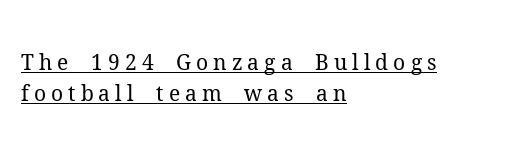
Line spacing here is normal. The specimen reads as upright at a glance. Does a line run under the words? Yes, clearly. The font is comparable to plain body text, perhaps lighter. Tracking value appears strongly positive — letters spread wide. A classic flush-left, rag-right setting is used for this passage.
